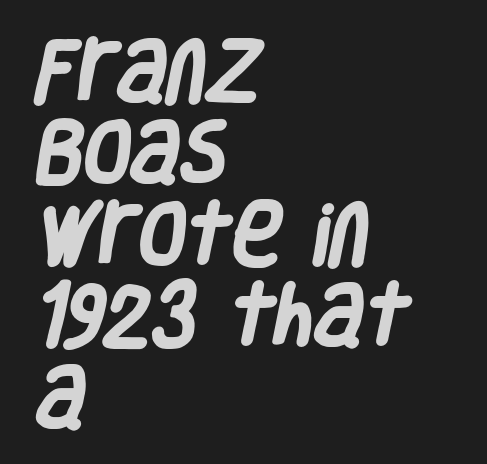
The paragraph has a hard left edge and a soft right edge. Chunky letters — that's bold for sure. Is the letter spacing exaggerated? No — it looks like the ordinary default. Stroke terminals: plain, sans-serif.
